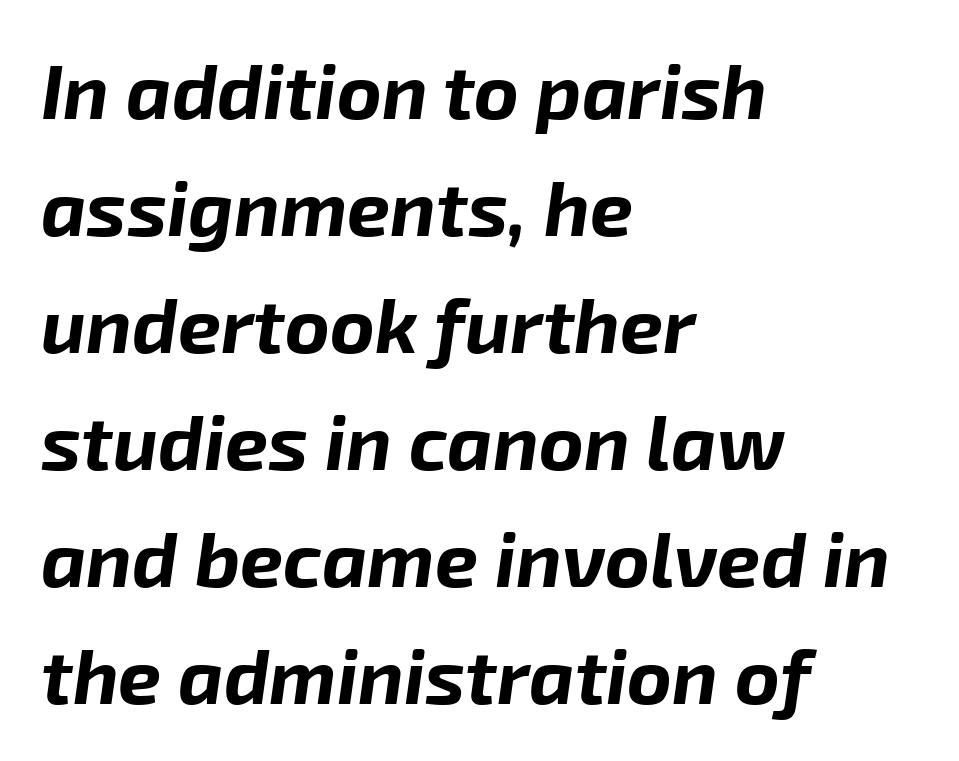
Q: Is the text bold? A: Yes.
Q: Is the text italic (slanted)? A: Yes, it leans right by about 8 degrees.
Q: Is the text underlined? A: No.
Q: How is the paragraph aligned? A: Left-aligned.
Q: Is the spacing between letters normal or unusually wide? A: Normal.
Q: Is the spacing between lines tight, normal or loose? A: Normal.
Q: Width (condensed, normal, or wide)? A: Normal.
Q: Stroke contrast? A: Low.
Q: x-height? A: Medium.
Q: Monospaced? A: No.
